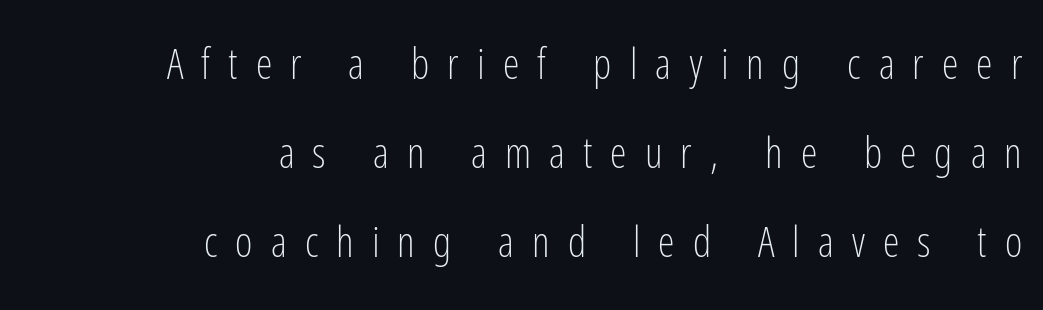
{"serif": "no", "italic": "no", "bold": "no", "weight": "light", "width": "condensed", "stroke_contrast": "low", "x_height": "medium", "monospaced": "no", "underline": "no", "align": "right", "line_spacing": "loose", "line_spacing_ratio": 2.12, "letter_spacing": "wide", "letter_spacing_em": 0.43, "glyph_px": 42}
